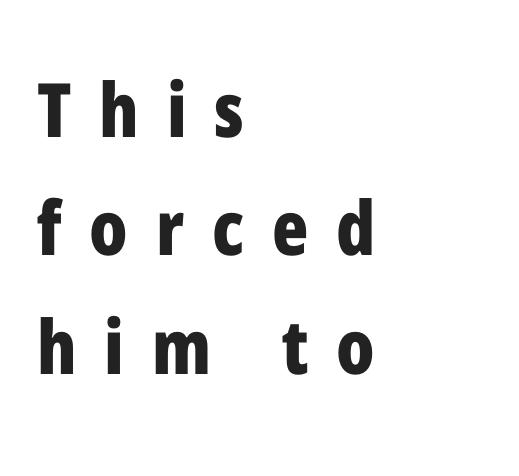
{"serif": "no", "italic": "no", "bold": "yes", "weight": "bold", "width": "condensed", "stroke_contrast": "low", "x_height": "medium", "monospaced": "no", "underline": "no", "align": "left", "line_spacing": "normal", "line_spacing_ratio": 1.58, "letter_spacing": "wide", "letter_spacing_em": 0.37, "glyph_px": 75}
